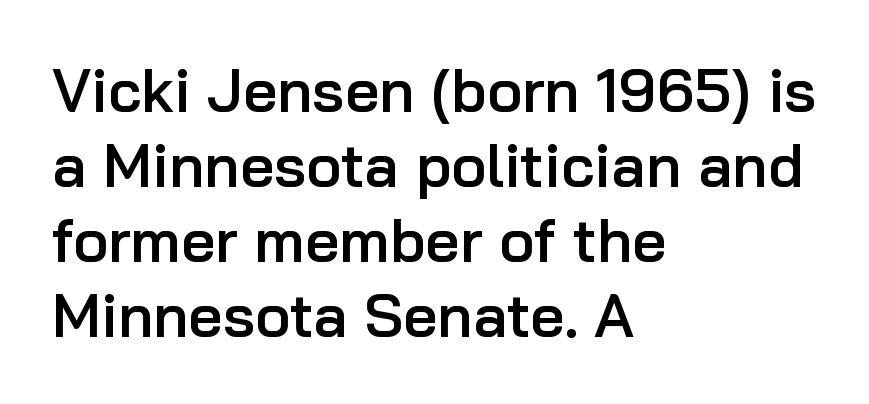
The image shows 60 px semibold sans-serif type, upright; set left-aligned, normal line spacing (1.25x), normal letter spacing, not underlined; low stroke contrast and a medium x-height.
